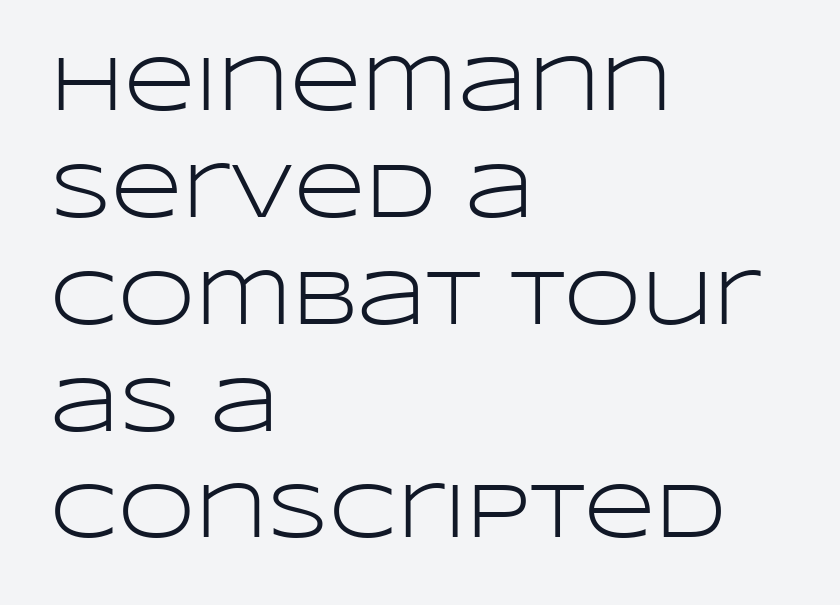
Weight class: somewhere from thin through regular. Vertical strokes here are truly vertical. The line texture is even and compact thanks to regular tracking. The letters advance in unequal steps, a hallmark of proportional type. Each new line begins a customary step beneath the previous one.
